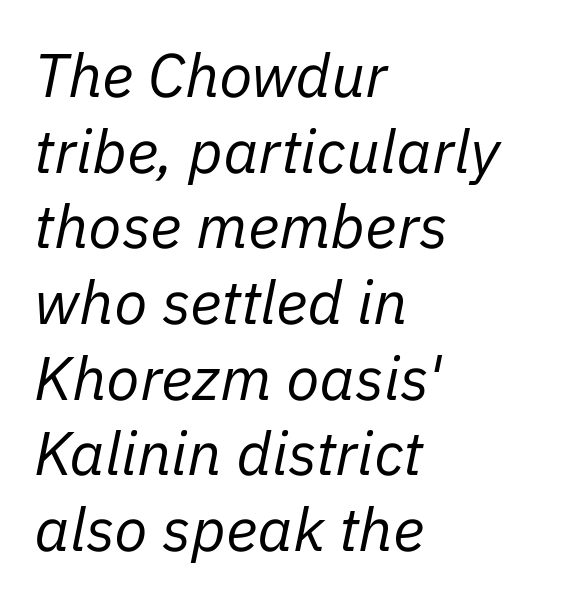
Q: Is the text bold? A: No.
Q: Is the text italic (slanted)? A: Yes, it leans right by about 11 degrees.
Q: Is the text underlined? A: No.
Q: How is the paragraph aligned? A: Left-aligned.
Q: Is the spacing between letters normal or unusually wide? A: Normal.
Q: Width (condensed, normal, or wide)? A: Normal.
Q: Stroke contrast? A: Low.
Q: x-height? A: Medium.
Q: Monospaced? A: No.
